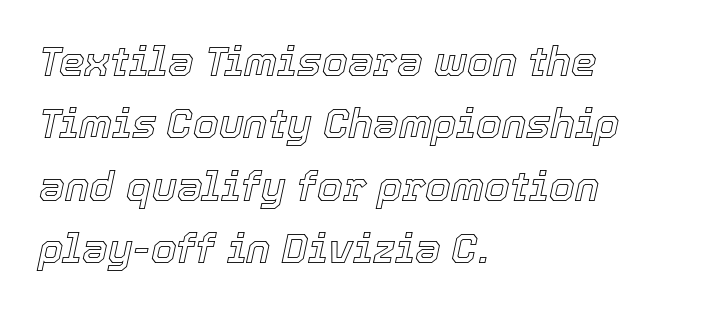
{"italic": "yes", "lean": "right", "slant_degrees": 12, "width": "normal", "x_height": "medium", "monospaced": "no", "underline": "no", "align": "left", "line_spacing": "normal", "line_spacing_ratio": 1.52, "letter_spacing": "normal", "letter_spacing_em": 0.0, "glyph_px": 41}
